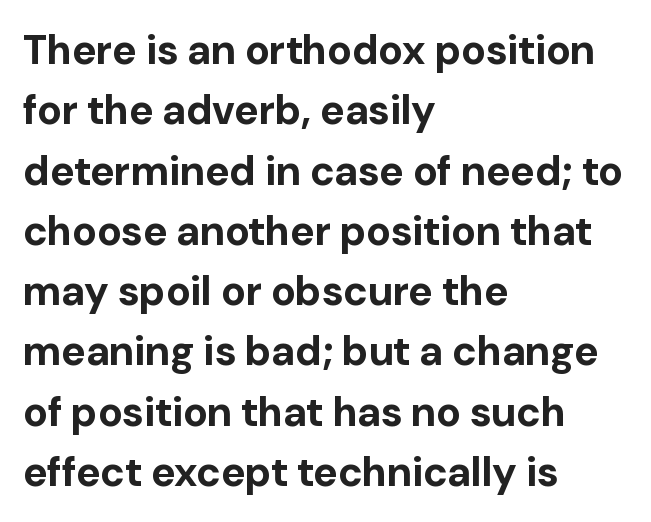
{"serif": "no", "italic": "no", "bold": "yes", "weight": "bold", "width": "normal", "stroke_contrast": "low", "x_height": "medium", "monospaced": "no", "underline": "no", "align": "left", "line_spacing": "normal", "line_spacing_ratio": 1.47, "letter_spacing": "normal", "letter_spacing_em": 0.0, "glyph_px": 41}
